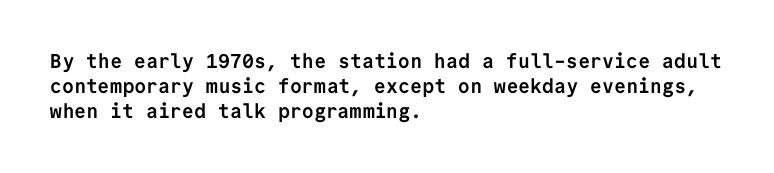
{"italic": "no", "bold": "yes", "underline": "no", "align": "left", "line_spacing": "normal", "line_spacing_ratio": 1.26, "letter_spacing": "normal", "letter_spacing_em": 0.0, "glyph_px": 20}
